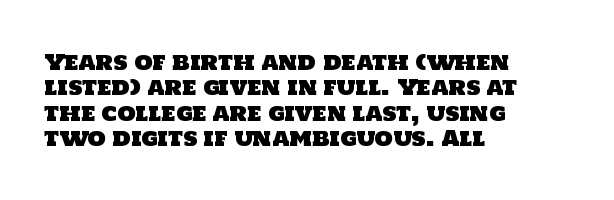
{"underline": "no", "align": "left", "line_spacing_ratio": 1.21, "letter_spacing": "normal", "letter_spacing_em": 0.0, "glyph_px": 21}
